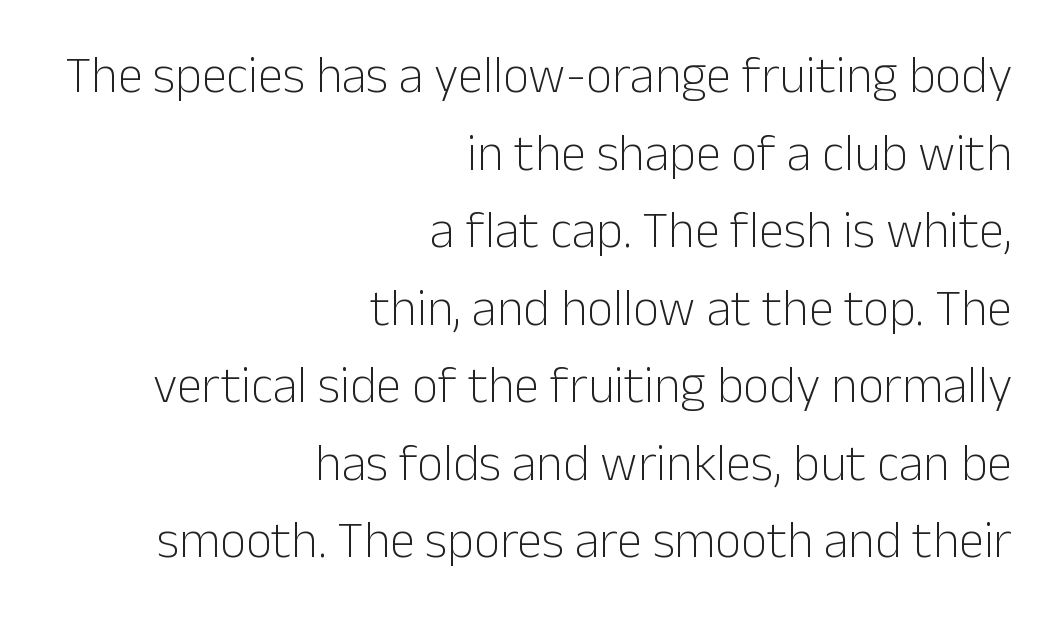
The image shows 51 px light sans-serif type, upright; set right-aligned, normal line spacing (1.52x), normal letter spacing, not underlined; low stroke contrast and a medium x-height.
